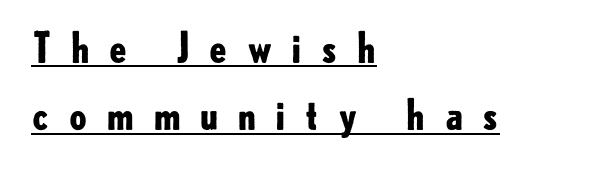
The image shows 41 px bold sans-serif type, upright; set left-aligned, normal line spacing (1.64x), unusually wide letter spacing (+0.44 em), underlined; low stroke contrast and a small x-height.
